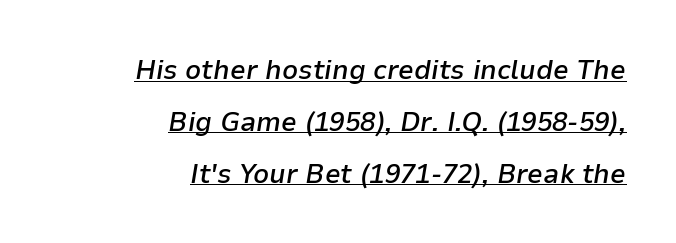
Q: Is the text bold? A: Semi-bold.
Q: Is the text italic (slanted)? A: Yes, it leans right by about 9 degrees.
Q: Is the text underlined? A: Yes.
Q: How is the paragraph aligned? A: Right-aligned.
Q: Is the spacing between letters normal or unusually wide? A: Normal.
Q: Width (condensed, normal, or wide)? A: Normal.
Q: Stroke contrast? A: Low.
Q: x-height? A: Medium.
Q: Monospaced? A: No.
